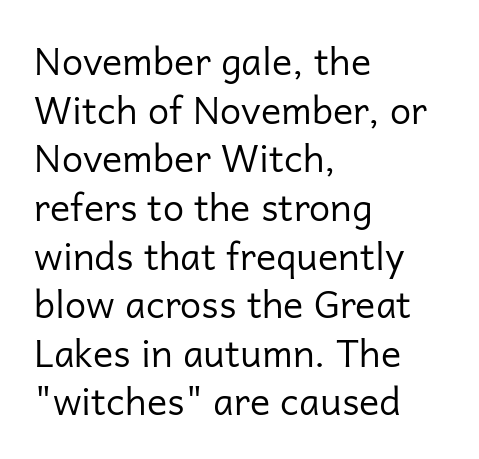
The image shows 38 px regular-weight sans-serif type, upright; set left-aligned, normal line spacing (1.28x), normal letter spacing, not underlined; low stroke contrast and a medium x-height.
